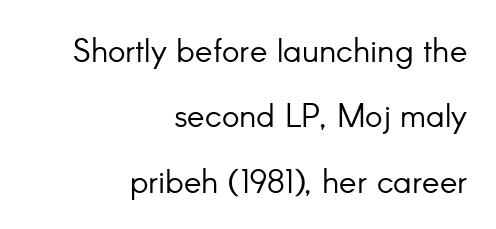
{"serif": "no", "italic": "no", "bold": "no", "weight": "light", "width": "normal", "stroke_contrast": "low", "x_height": "small", "monospaced": "no", "underline": "no", "align": "right", "line_spacing": "loose", "line_spacing_ratio": 1.98, "letter_spacing": "normal", "letter_spacing_em": 0.0, "glyph_px": 33}
